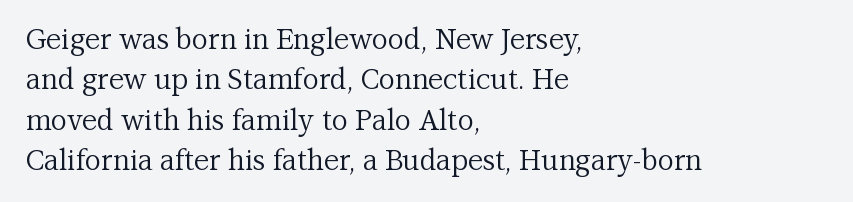
This sample keeps an unexceptional amount of space between lines. Short note: letters normally spaced. This sample is left-justified, so line endings fall wherever the words run out. The glyphs are unaccompanied by any horizontal stroke below them. The rendering shows small feet on the letterforms — a serif design.
